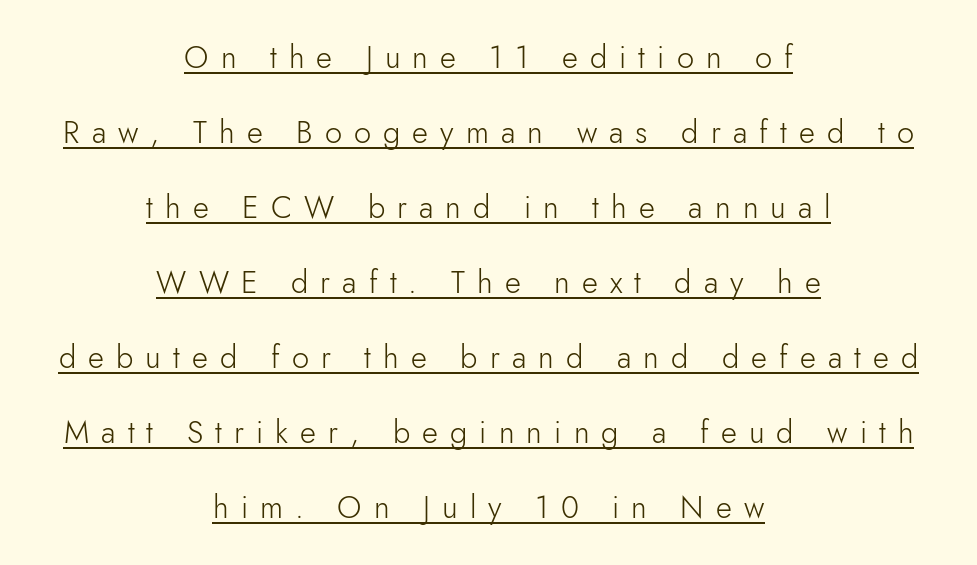
The image shows 31 px light sans-serif type, upright; set centered, loose line spacing (2.42x), unusually wide letter spacing (+0.39 em), underlined; low stroke contrast and a small x-height.
